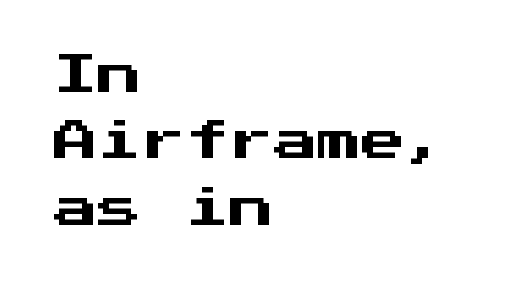
Q: Is the text italic (slanted)? A: No, it is upright.
Q: Is the typeface a serif or a sans-serif typeface? A: Sans-serif.
Q: Is the text underlined? A: No.
Q: How is the paragraph aligned? A: Left-aligned.
Q: Is the spacing between letters normal or unusually wide? A: Normal.
Q: Is the spacing between lines tight, normal or loose? A: Normal.
Q: Width (condensed, normal, or wide)? A: Normal.
Q: Stroke contrast? A: Medium.
Q: x-height? A: Medium.
Q: Monospaced? A: Yes.
